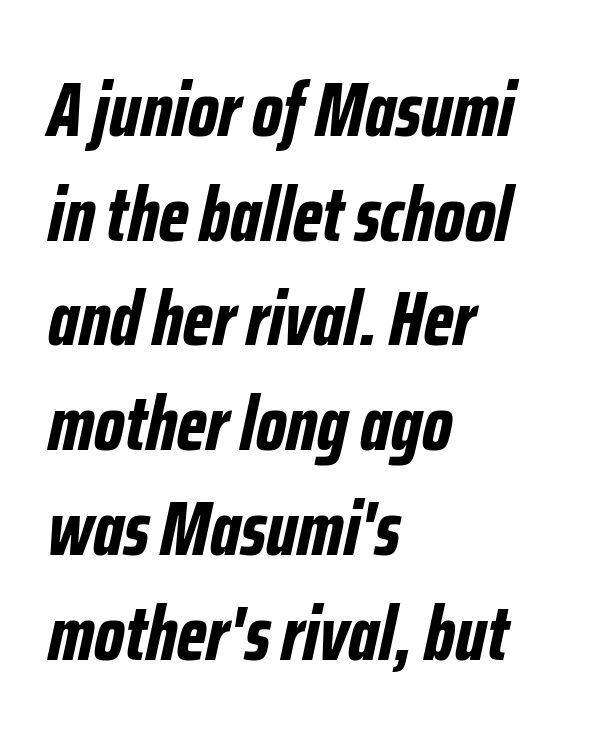
{"italic": "yes", "lean": "right", "slant_degrees": 12, "bold": "yes", "weight": "bold", "width": "condensed", "stroke_contrast": "low", "x_height": "medium", "monospaced": "no", "underline": "no", "align": "left", "line_spacing": "normal", "line_spacing_ratio": 1.36, "letter_spacing": "normal", "letter_spacing_em": 0.0, "glyph_px": 77}
